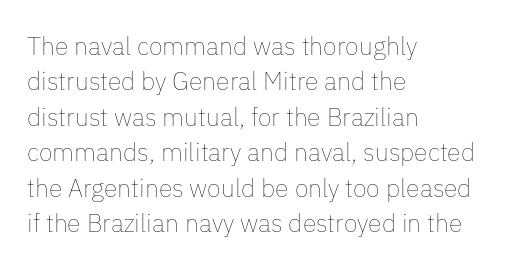
Q: Is the text bold? A: No.
Q: Is the text italic (slanted)? A: No, it is upright.
Q: Is the text underlined? A: No.
Q: How is the paragraph aligned? A: Left-aligned.
Q: Is the spacing between letters normal or unusually wide? A: Normal.
Q: Is the spacing between lines tight, normal or loose? A: Normal.
